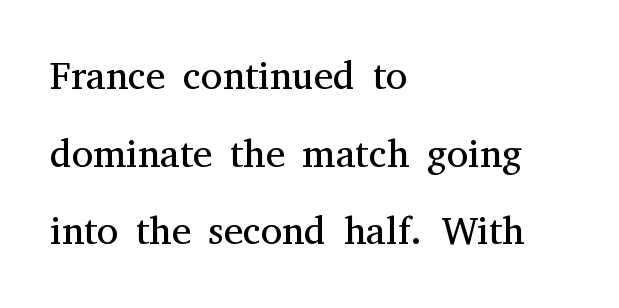
The image shows 39 px regular-weight serif type, upright; set left-aligned, loose line spacing (1.99x), normal letter spacing, not underlined; medium stroke contrast and a medium x-height.
